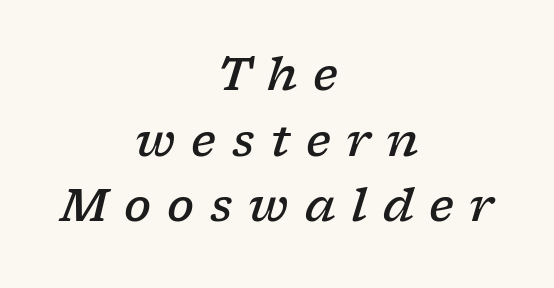
The typography opts for an oblique posture over an upright one. Compared with a flush-left layout, this one balances lines on the center instead. The specimen omits any rule beneath the text block's lines. This is serif lettering, the kind often seen in printed books. Here the designer chose a conventional face with non-uniform glyph widths. This block has exactly the height ordinary leading produces.
